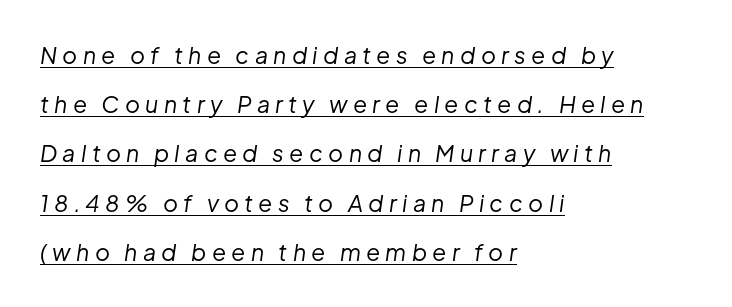
The image shows 23 px text type, italic (leaning right); set left-aligned, loose line spacing (2.14x), unusually wide letter spacing (+0.23 em), underlined.
